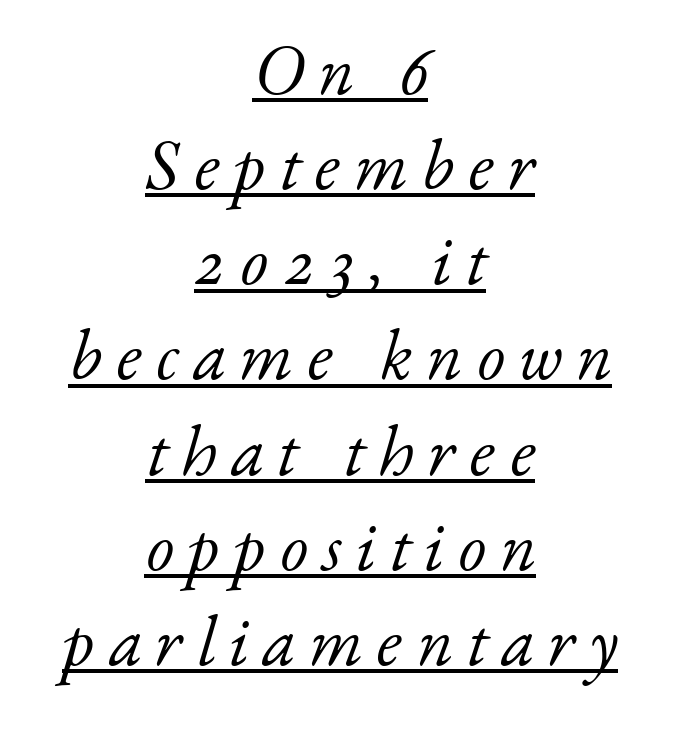
The image shows 71 px light serif type, italic (leaning right); set centered, normal line spacing (1.34x), unusually wide letter spacing (+0.2 em), underlined; low stroke contrast and a small x-height.
